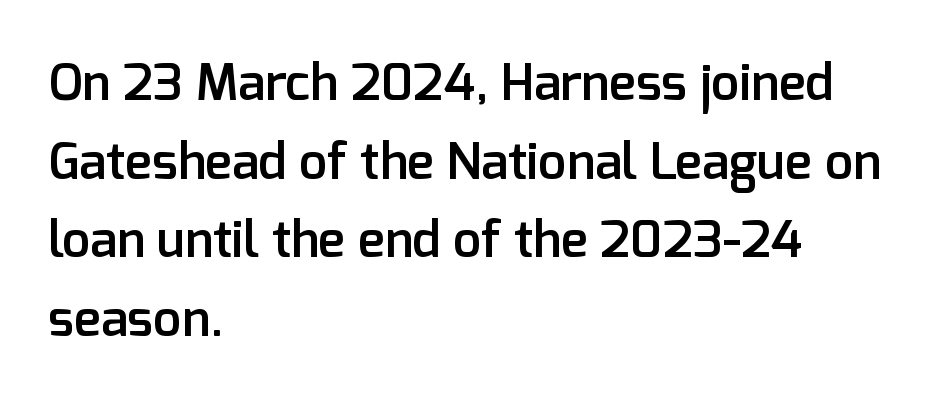
{"serif": "no", "italic": "no", "bold": "semi", "weight": "semibold", "width": "normal", "stroke_contrast": "low", "x_height": "medium", "monospaced": "no", "underline": "no", "align": "left", "line_spacing": "normal", "line_spacing_ratio": 1.54, "letter_spacing": "normal", "letter_spacing_em": 0.0, "glyph_px": 51}
